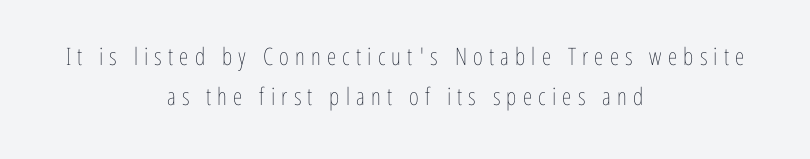
Q: Is the text bold? A: No.
Q: Is the text italic (slanted)? A: No, it is upright.
Q: Is the text underlined? A: No.
Q: How is the paragraph aligned? A: Centered.
Q: Is the spacing between letters normal or unusually wide? A: Unusually wide.
Q: Is the spacing between lines tight, normal or loose? A: Normal.
